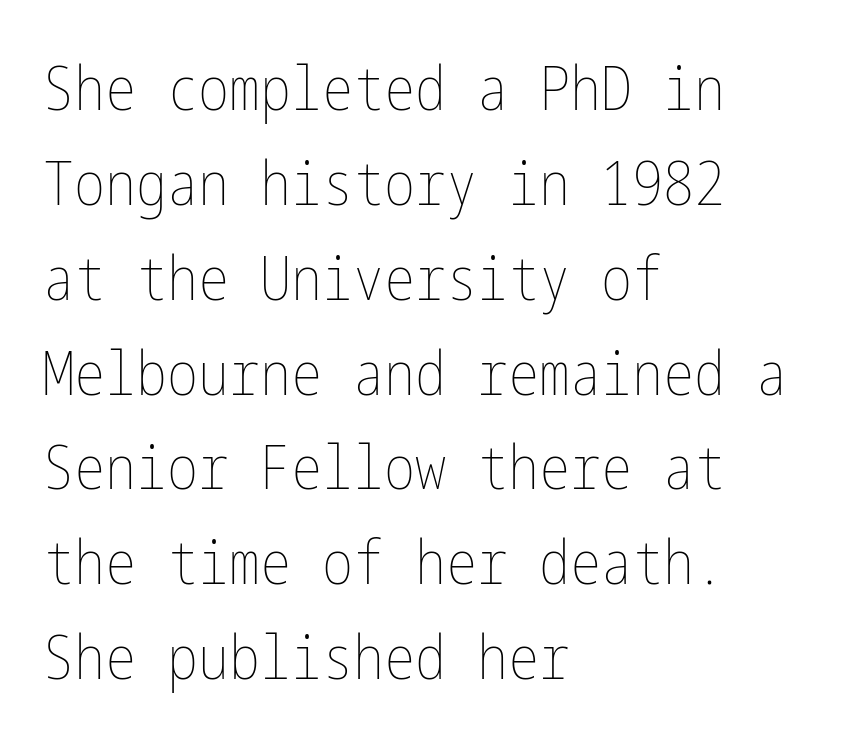
{"italic": "no", "bold": "no", "weight": "thin", "width": "condensed", "stroke_contrast": "low", "x_height": "medium", "underline": "no", "align": "left", "line_spacing": "normal", "line_spacing_ratio": 1.53, "letter_spacing": "normal", "letter_spacing_em": 0.0, "glyph_px": 62}
